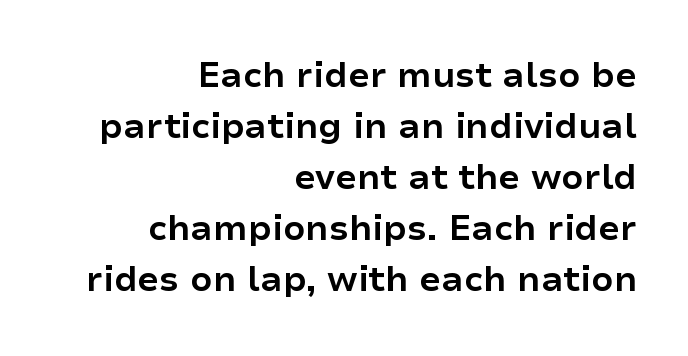
Q: Is the text bold? A: Yes.
Q: Is the text italic (slanted)? A: No, it is upright.
Q: Is the typeface a serif or a sans-serif typeface? A: Sans-serif.
Q: Is the text underlined? A: No.
Q: How is the paragraph aligned? A: Right-aligned.
Q: Is the spacing between letters normal or unusually wide? A: Normal.
Q: Is the spacing between lines tight, normal or loose? A: Normal.
Q: Width (condensed, normal, or wide)? A: Normal.
Q: Stroke contrast? A: Low.
Q: x-height? A: Medium.
Q: Monospaced? A: No.
